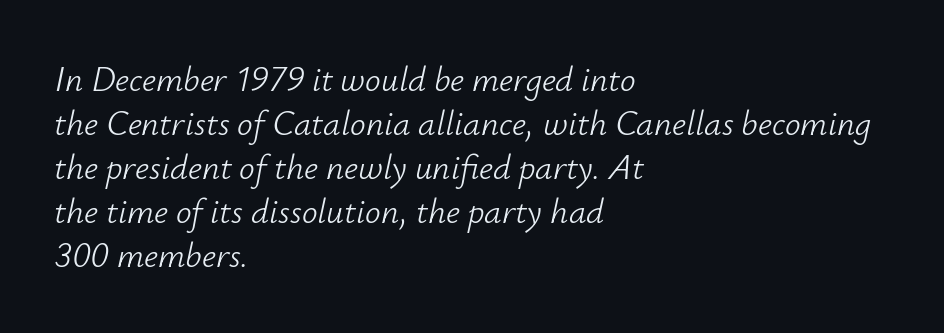
Q: Is the text bold? A: No.
Q: Is the text italic (slanted)? A: Yes, it leans right by about 12 degrees.
Q: Is the text underlined? A: No.
Q: How is the paragraph aligned? A: Left-aligned.
Q: Is the spacing between letters normal or unusually wide? A: Normal.
Q: Is the spacing between lines tight, normal or loose? A: Normal.
Q: Width (condensed, normal, or wide)? A: Normal.
Q: Stroke contrast? A: Low.
Q: x-height? A: Small.
Q: Monospaced? A: No.
